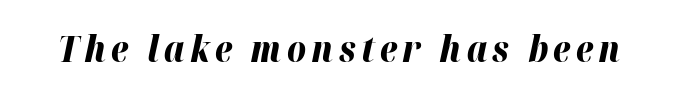
The image shows 36 px bold type, italic (leaning right); set not underlined; high stroke contrast and a medium x-height.
